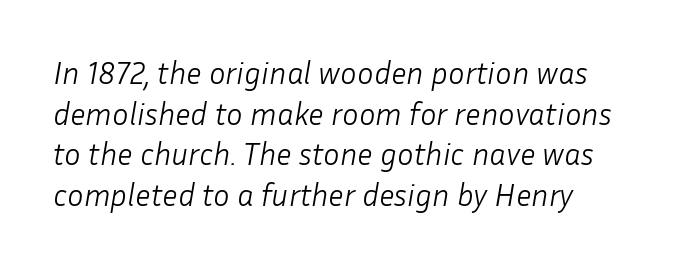
Q: Is the text bold? A: No.
Q: Is the text italic (slanted)? A: Yes, it leans right by about 10 degrees.
Q: Is the text underlined? A: No.
Q: Is the spacing between letters normal or unusually wide? A: Normal.
Q: Is the spacing between lines tight, normal or loose? A: Normal.
Q: Width (condensed, normal, or wide)? A: Normal.
Q: Stroke contrast? A: Low.
Q: x-height? A: Medium.
Q: Monospaced? A: No.
